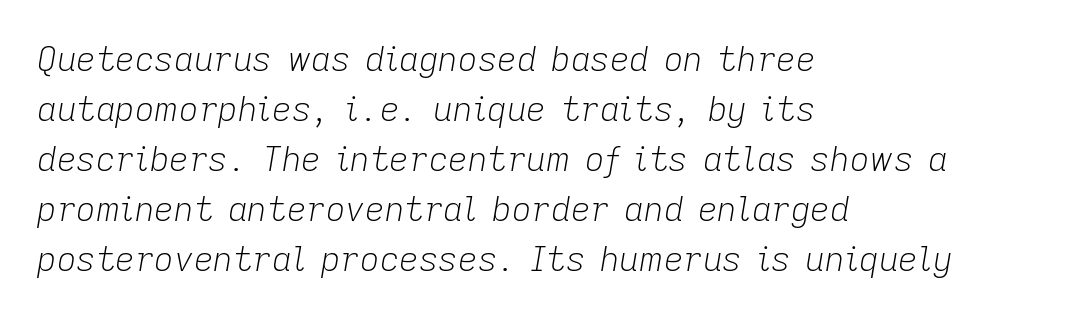
The image shows 34 px light type, italic (leaning right); set left-aligned, normal line spacing (1.47x), normal letter spacing, not underlined; low stroke contrast and a medium x-height.
